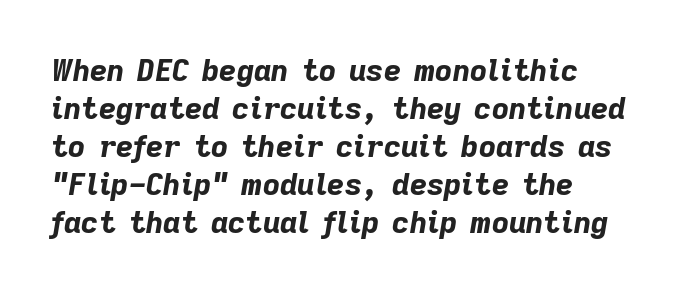
Q: Is the text bold? A: Yes.
Q: Is the text italic (slanted)? A: Yes, it leans right by about 9 degrees.
Q: Is the text underlined? A: No.
Q: How is the paragraph aligned? A: Left-aligned.
Q: Is the spacing between letters normal or unusually wide? A: Normal.
Q: Is the spacing between lines tight, normal or loose? A: Normal.
Q: Width (condensed, normal, or wide)? A: Normal.
Q: Stroke contrast? A: Low.
Q: x-height? A: Medium.
Q: Monospaced? A: No.
